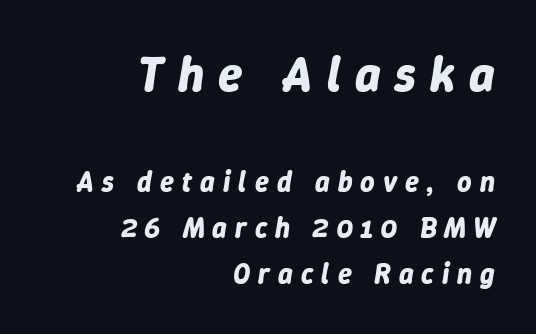
In terms of leading, this rendering sits right in the middle. The lettering tilts uniformly, giving the passage an italic look. Line ends are locked; line starts wander. The initial chunk of copy outweighs the following chunk in type size.
